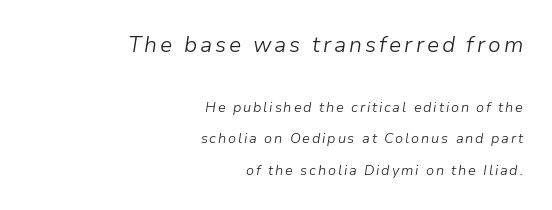
The image shows 22 px text type, italic (leaning right); set right-aligned, loose line spacing (2.27x), not underlined; the first (top) block is 1.57x larger.
